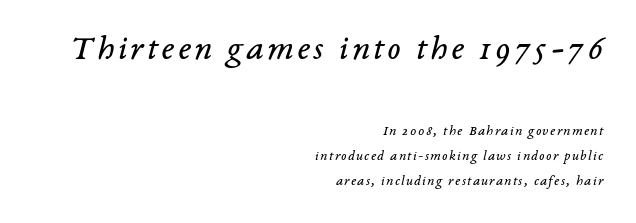
Q: Is the text bold? A: No.
Q: Is the text italic (slanted)? A: Yes, it leans right by about 14 degrees.
Q: Is the typeface a serif or a sans-serif typeface? A: Serif.
Q: Is the text underlined? A: No.
Q: How is the paragraph aligned? A: Right-aligned.
Q: Which block of text is set in a larger size, the first (top) or the second (bottom)? A: The first (top) one.
Q: Width (condensed, normal, or wide)? A: Normal.
Q: Stroke contrast? A: Low.
Q: x-height? A: Medium.
Q: Monospaced? A: No.
